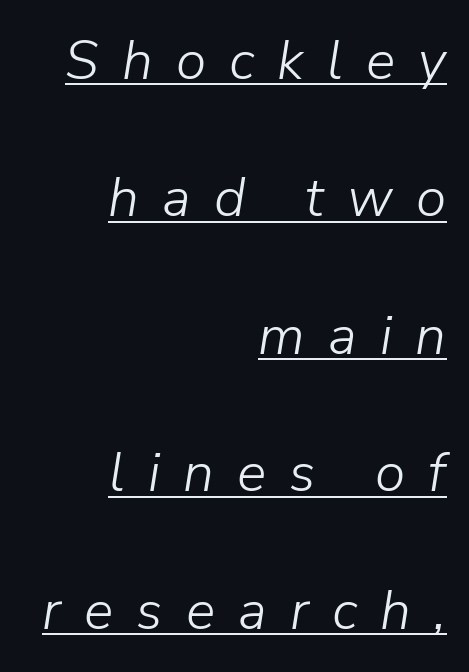
The specimen includes a rule beneath the text block's lines. The rendering anchors every line to the right-hand side. When letters slant like this, we call the style italic. Airy leading. Between one letter and the next there's a generous, obvious gap.
